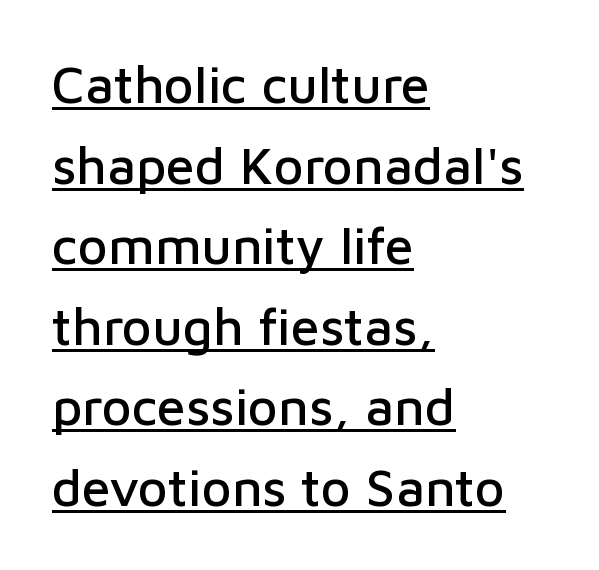
The image shows 52 px sans-serif type, upright; set left-aligned, normal line spacing (1.55x), normal letter spacing, underlined; low stroke contrast and a medium x-height.
